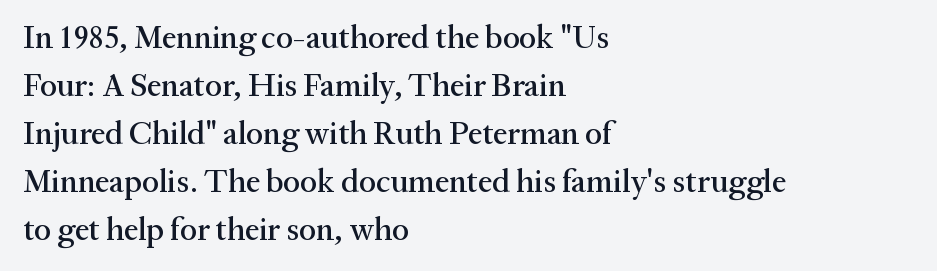
Q: Is the text italic (slanted)? A: No, it is upright.
Q: Is the typeface a serif or a sans-serif typeface? A: Serif.
Q: Is the text underlined? A: No.
Q: How is the paragraph aligned? A: Left-aligned.
Q: Is the spacing between letters normal or unusually wide? A: Normal.
Q: Is the spacing between lines tight, normal or loose? A: Normal.
Q: Width (condensed, normal, or wide)? A: Normal.
Q: Stroke contrast? A: Medium.
Q: x-height? A: Medium.
Q: Monospaced? A: No.
